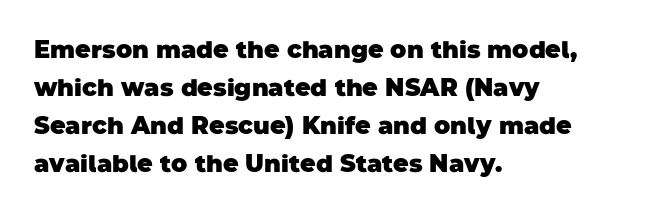
The rag falls on the right side of this text block. No extra tracking has been applied to these lines. If you measured baseline to baseline, you'd find a middling distance. In terms of weight, the rendering is a true, heavy bold. Letters rest on an invisible, unmarked baseline.
